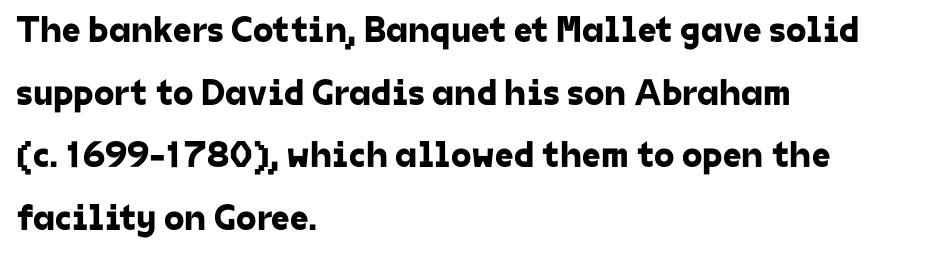
The image shows 37 px sans-serif type; set left-aligned, normal line spacing (1.69x), normal letter spacing, not underlined; low stroke contrast and a medium x-height.
